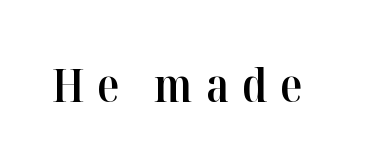
In terms of posture, this sample is upright. The glyphs in this specimen are seriffed. Students, note that the glyphs here are deliberately spaced far apart. How heavy is the stroke? Medium-heavy — a semibold, shy of bold. Underline: absent. Proportional: the letters do not fall into vertical columns.
